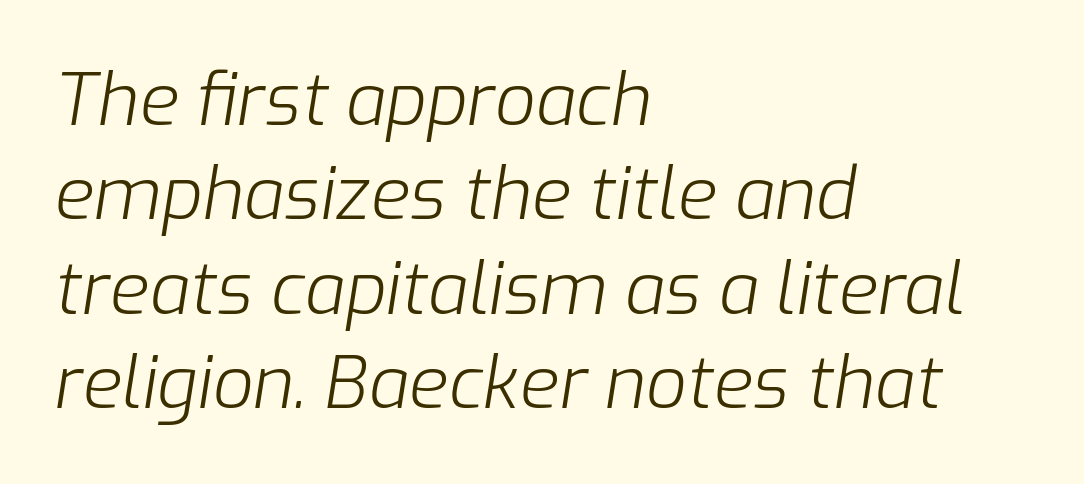
{"italic": "yes", "lean": "right", "slant_degrees": 9, "bold": "no", "weight": "light", "width": "normal", "stroke_contrast": "low", "x_height": "medium", "monospaced": "no", "underline": "no", "align": "left", "line_spacing": "normal", "line_spacing_ratio": 1.31, "letter_spacing": "normal", "letter_spacing_em": 0.0, "glyph_px": 72}
